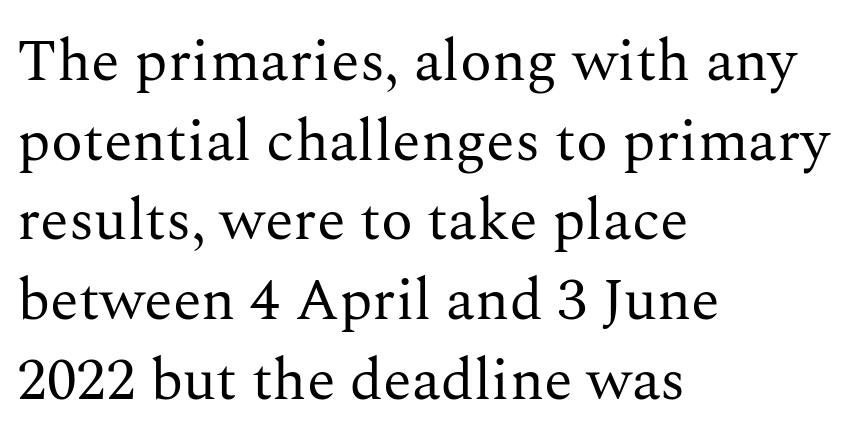
Q: Is the text bold? A: No.
Q: Is the text italic (slanted)? A: No, it is upright.
Q: Is the typeface a serif or a sans-serif typeface? A: Serif.
Q: Is the text underlined? A: No.
Q: How is the paragraph aligned? A: Left-aligned.
Q: Is the spacing between letters normal or unusually wide? A: Normal.
Q: Is the spacing between lines tight, normal or loose? A: Normal.
Q: Width (condensed, normal, or wide)? A: Normal.
Q: Stroke contrast? A: Medium.
Q: x-height? A: Medium.
Q: Monospaced? A: No.
